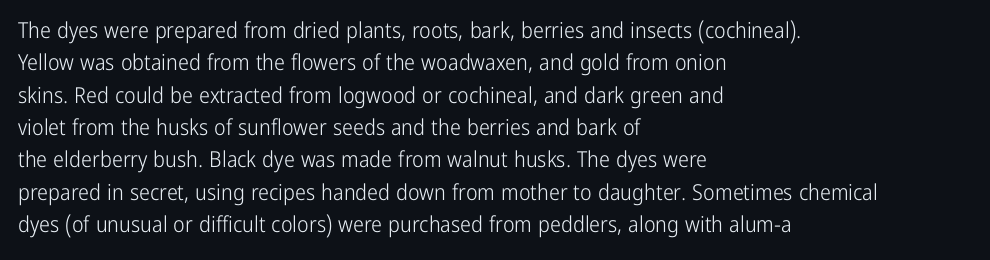
The image shows 22 px text type, upright; set left-aligned, normal line spacing (1.47x), normal letter spacing, not underlined.
